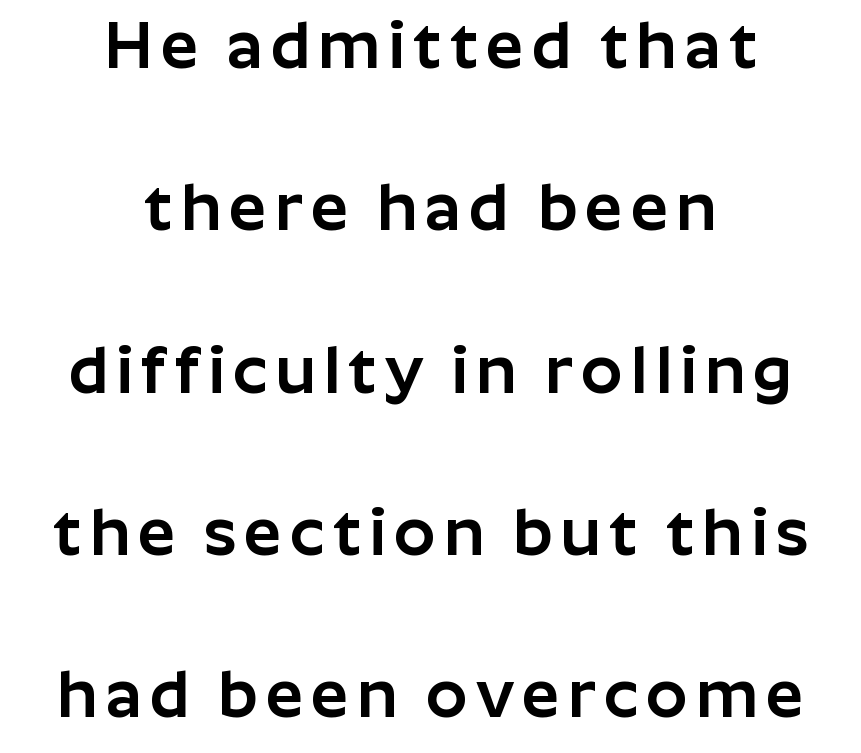
The image shows 66 px sans-serif type, upright; set centered, loose line spacing (2.46x), not underlined; low stroke contrast and a medium x-height.
